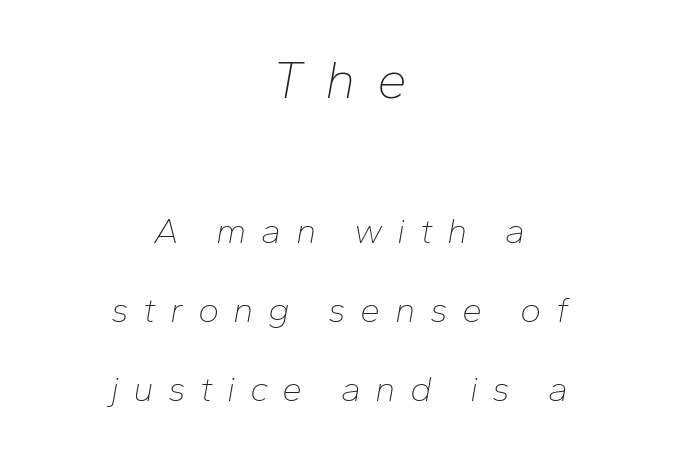
The image shows 54 px thin type, italic (leaning right); set centered, loose line spacing (2.19x), unusually wide letter spacing (+0.4 em), not underlined; the first (top) block is 1.5x larger; low stroke contrast and a medium x-height.
